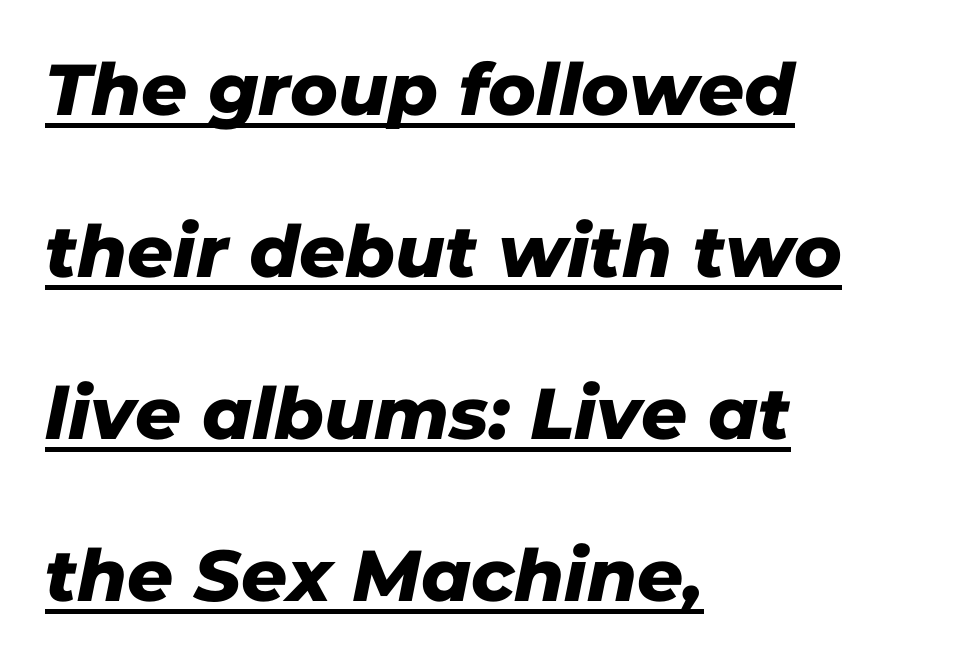
The image shows 72 px sans-serif type; set left-aligned, loose line spacing (2.25x), normal letter spacing, underlined; low stroke contrast and a medium x-height.
